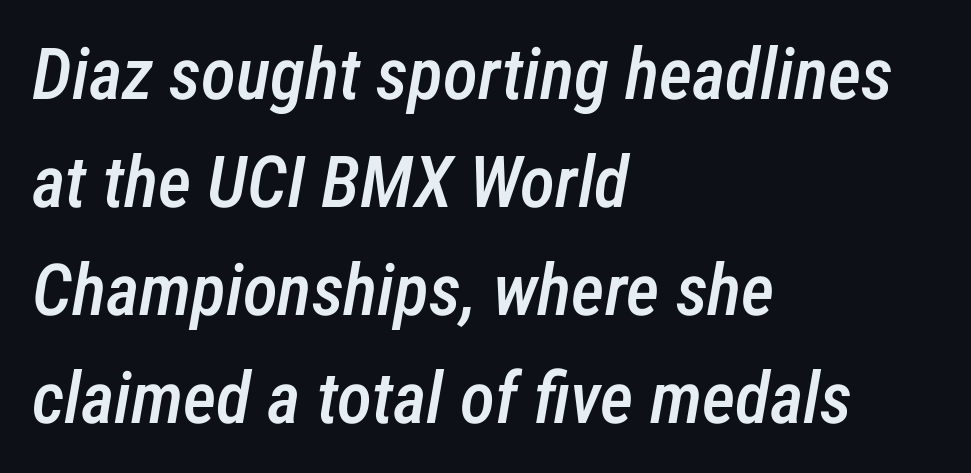
Q: Is the text bold? A: Semi-bold.
Q: Is the text italic (slanted)? A: Yes, it leans right by about 12 degrees.
Q: Is the text underlined? A: No.
Q: How is the paragraph aligned? A: Left-aligned.
Q: Is the spacing between letters normal or unusually wide? A: Normal.
Q: Is the spacing between lines tight, normal or loose? A: Normal.
Q: Width (condensed, normal, or wide)? A: Condensed.
Q: Stroke contrast? A: Low.
Q: x-height? A: Medium.
Q: Monospaced? A: No.
